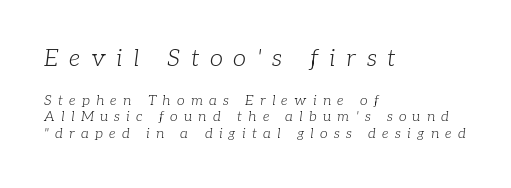
The image shows 24 px text type, italic (leaning right); set left-aligned, line spacing 1.19x, unusually wide letter spacing (+0.45 em), not underlined; the first (top) block is 1.71x larger.
